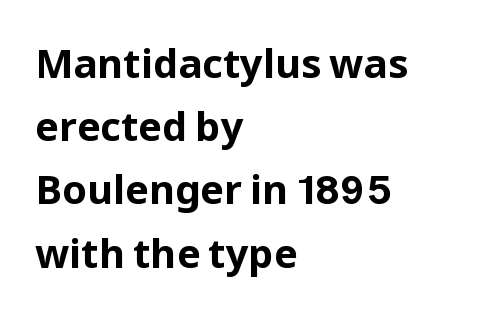
{"serif": "no", "italic": "no", "bold": "yes", "weight": "bold", "width": "normal", "stroke_contrast": "low", "x_height": "medium", "monospaced": "no", "underline": "no", "align": "left", "line_spacing": "normal", "line_spacing_ratio": 1.58, "letter_spacing": "normal", "letter_spacing_em": 0.0, "glyph_px": 40}
